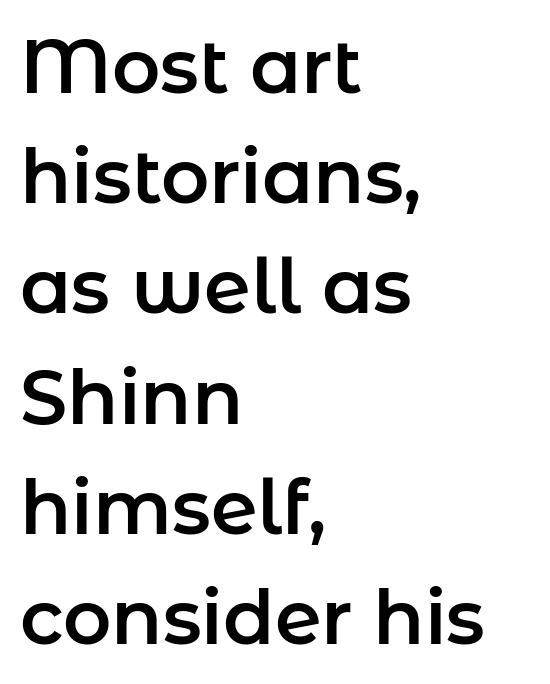
This sample uses plain, unmodified letter spacing. Proportional: the letters do not fall into vertical columns. Type without underlining. Typographically, this falls in the sans-serif category. These lines are set flush left with a ragged right edge. The designer left line spacing at the default.
